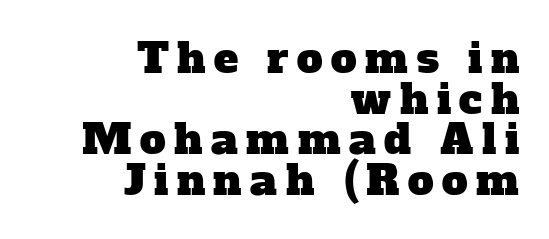
{"serif": "yes", "width": "normal", "stroke_contrast": "low", "x_height": "medium", "monospaced": "no", "underline": "no", "align": "right", "line_spacing": "tight", "line_spacing_ratio": 0.99, "letter_spacing": "wide", "letter_spacing_em": 0.21, "glyph_px": 41}
